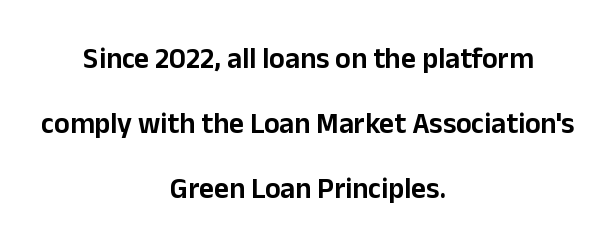
Words appear dense and cohesive because spacing is normal. The leading is generous, giving the passage an open texture. This rendering features lettering with no underline. The lettering holds an erect, upright posture throughout. Each letter's strokes conclude bluntly, with no projecting serifs. Short and long lines alike share a common midpoint.
